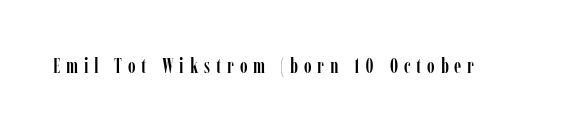
The image shows 21 px text type, upright; set unusually wide letter spacing (+0.28 em), not underlined.
